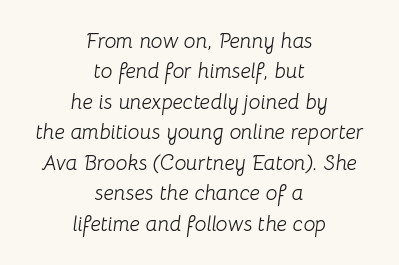
Q: Is the text bold? A: No.
Q: Is the text italic (slanted)? A: Yes, it leans right by about 8 degrees.
Q: Is the text underlined? A: No.
Q: How is the paragraph aligned? A: Centered.
Q: Is the spacing between letters normal or unusually wide? A: Normal.
Q: Is the spacing between lines tight, normal or loose? A: Normal.
